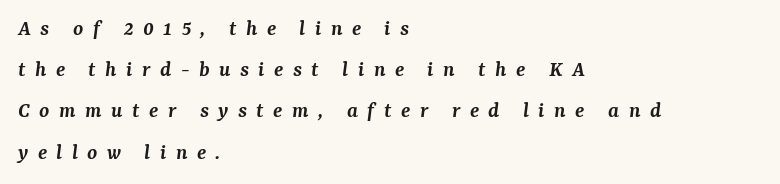
Q: Is the text bold? A: Semi-bold.
Q: Is the text italic (slanted)? A: Yes, it leans right by about 7 degrees.
Q: Is the text underlined? A: No.
Q: How is the paragraph aligned? A: Left-aligned.
Q: Is the spacing between letters normal or unusually wide? A: Unusually wide.
